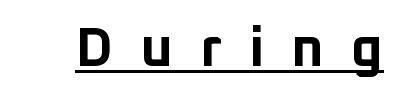
The image shows 55 px bold sans-serif type, upright; set unusually wide letter spacing (+0.49 em), underlined; low stroke contrast and a medium x-height.
